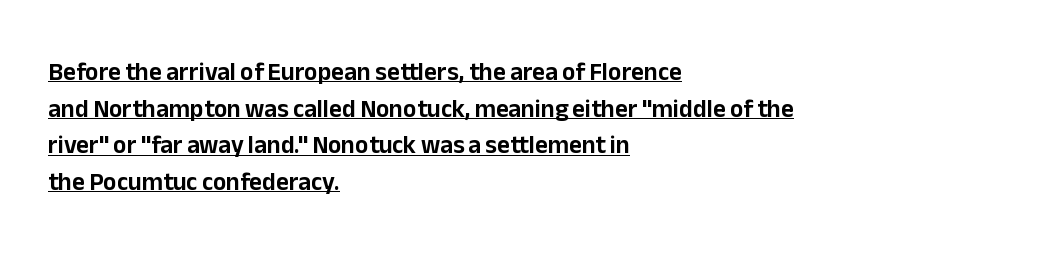
This is underlined copy, the kind a proofreader might mark for attention. Rows of type keep a routine distance in the vertical direction. All the whitespace from short lines collects on the right. Posture: upright roman. The type is set solid horizontally, with unmodified tracking.
